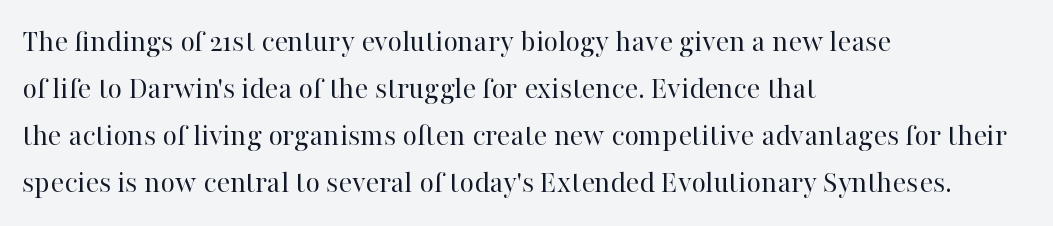
{"serif": "yes", "italic": "no", "bold": "no", "weight": "regular", "width": "normal", "stroke_contrast": "high", "x_height": "medium", "monospaced": "no", "underline": "no", "align": "left", "line_spacing": "normal", "line_spacing_ratio": 1.47, "letter_spacing": "normal", "letter_spacing_em": 0.0, "glyph_px": 32}
